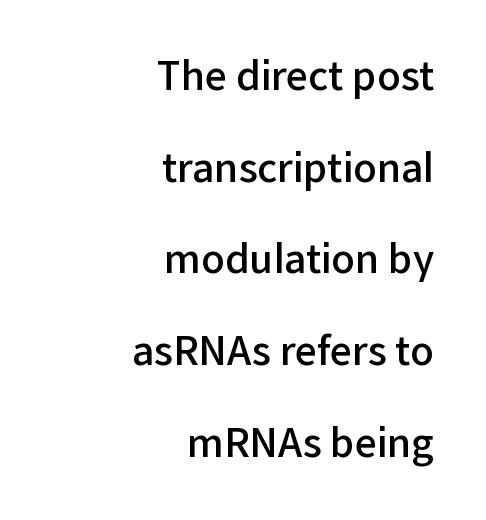
The image shows 39 px semibold sans-serif type, upright; set right-aligned, loose line spacing (2.35x), normal letter spacing, not underlined; low stroke contrast and a medium x-height.
